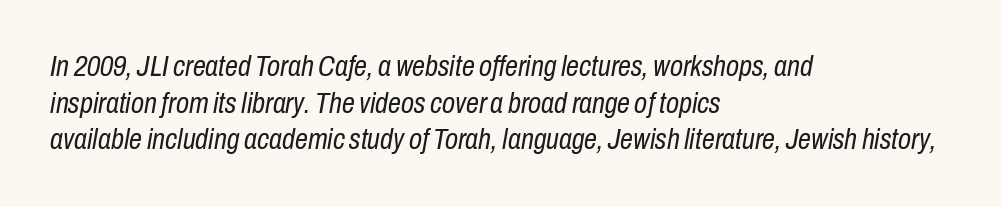
The glyphs are unaccompanied by any horizontal stroke below them. This sample has the flowing, uneven cadence of proportional lettering. Vertical stems look standard width or narrower in stroke. The text carries the slant typical of an italic or oblique font. The rows are spaced the way most documents space them.
